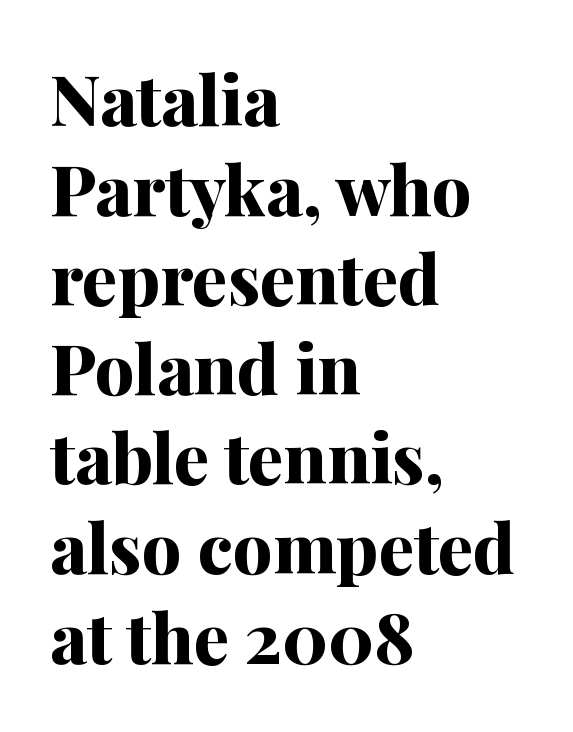
Character widths vary here, with narrow letters taking less room than wide ones. Look at the stroke-to-counter ratio: heavy, a bold. Between one letter and the next there's only the usual sliver of space. Has an underline been added? It has not.
